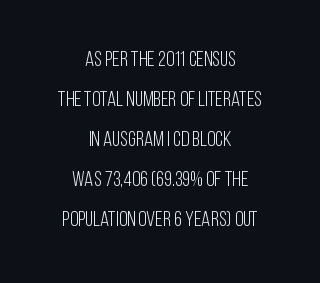
Unlike italic type, these characters show no tilt at all. Compared with a typical body face, this is equally light or lighter still. The line texture is even and compact thanks to regular tracking. Reading down the column, the eye jumps a long way to each next line. Reading down the block, each line starts at a different indent, mirrored at its end.
